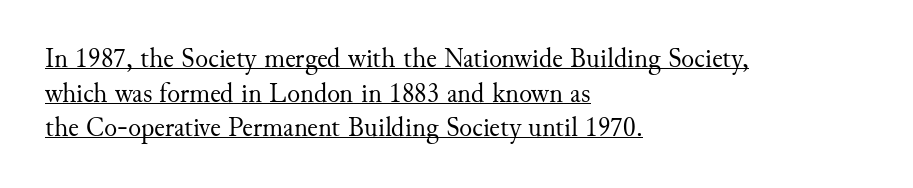
{"italic": "no", "bold": "no", "underline": "yes", "align": "left", "line_spacing": "normal", "line_spacing_ratio": 1.28, "letter_spacing": "normal", "letter_spacing_em": 0.0, "glyph_px": 27}
